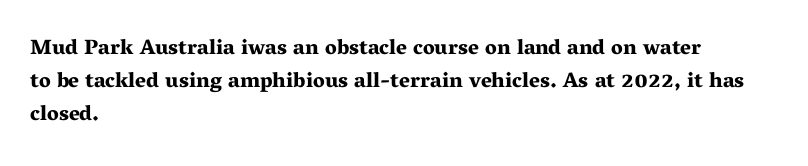
{"italic": "no", "bold": "yes", "underline": "no", "align": "left", "line_spacing": "normal", "line_spacing_ratio": 1.57, "letter_spacing": "normal", "letter_spacing_em": 0.0, "glyph_px": 21}
